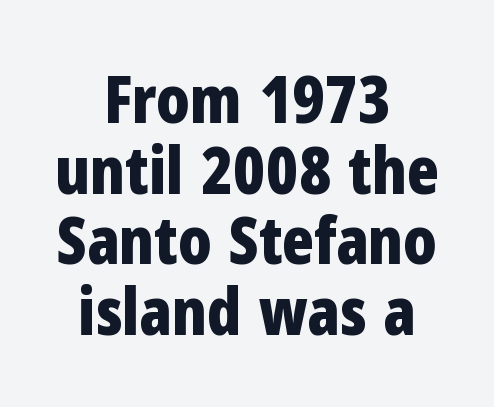
Q: Is the text bold? A: Yes.
Q: Is the text italic (slanted)? A: No, it is upright.
Q: Is the typeface a serif or a sans-serif typeface? A: Sans-serif.
Q: Is the text underlined? A: No.
Q: How is the paragraph aligned? A: Centered.
Q: Is the spacing between letters normal or unusually wide? A: Normal.
Q: Is the spacing between lines tight, normal or loose? A: Tight.
Q: Width (condensed, normal, or wide)? A: Condensed.
Q: Stroke contrast? A: Low.
Q: x-height? A: Medium.
Q: Monospaced? A: No.
